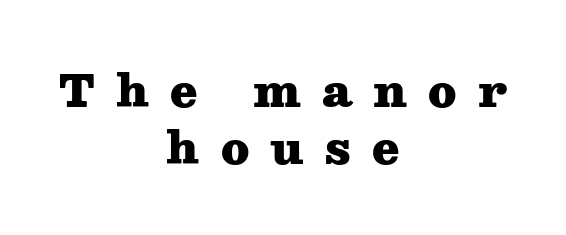
Letters rest on an invisible, unmarked baseline. Upright lettering throughout. Horizontal alignment here is central, giving a formal, balanced look. The space between consecutive lines is moderate.
